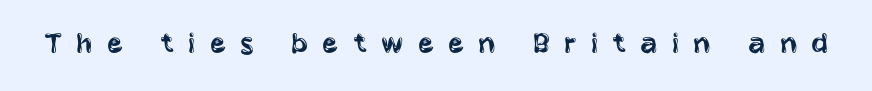
The image shows 32 px regular-weight, condensed sans-serif type, upright; set unusually wide letter spacing (+0.44 em), not underlined; low stroke contrast and a large x-height.
